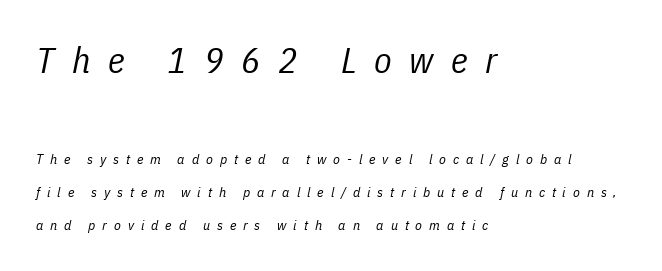
Characters are canted at an angle relative to the baseline's perpendicular. The tracking reads as deliberately expanded to a designer's eye. The passage shown stacks its lines with a broad gap. Block one is the big one; block two sits smaller underneath.
